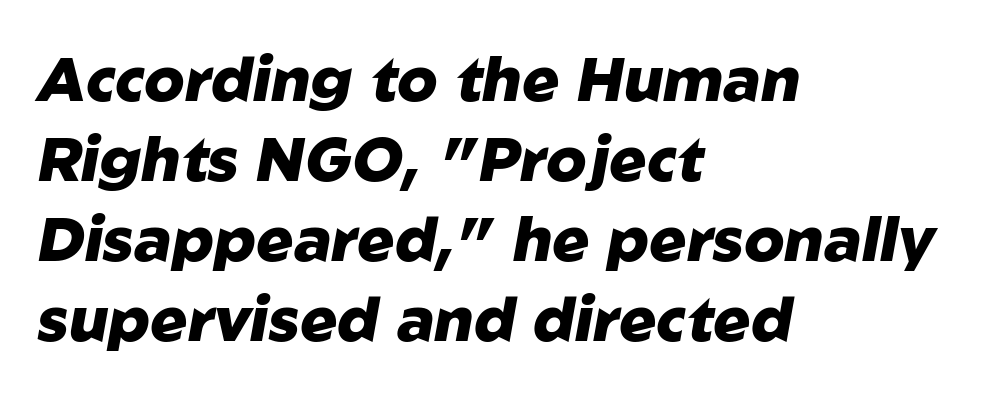
The image shows 62 px heavy type, italic (leaning right); set left-aligned, normal line spacing (1.29x), normal letter spacing, not underlined; low stroke contrast and a medium x-height.
